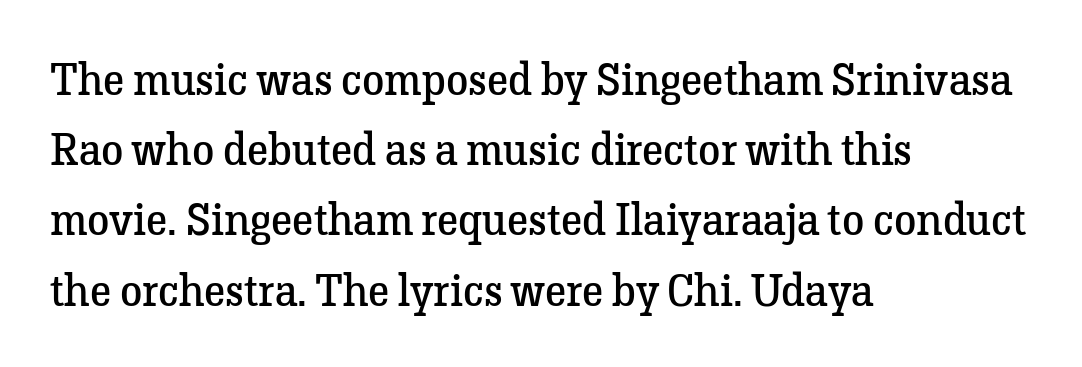
Q: Is the text bold? A: No.
Q: Is the text italic (slanted)? A: No, it is upright.
Q: Is the typeface a serif or a sans-serif typeface? A: Serif.
Q: Is the text underlined? A: No.
Q: How is the paragraph aligned? A: Left-aligned.
Q: Is the spacing between letters normal or unusually wide? A: Normal.
Q: Is the spacing between lines tight, normal or loose? A: Normal.
Q: Width (condensed, normal, or wide)? A: Normal.
Q: Stroke contrast? A: Low.
Q: x-height? A: Medium.
Q: Monospaced? A: No.
